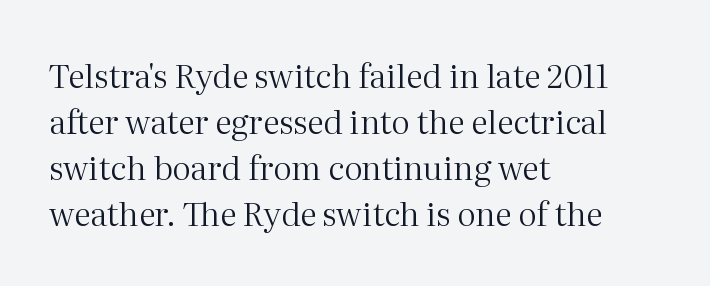
{"serif": "yes", "italic": "no", "bold": "no", "weight": "regular", "width": "normal", "stroke_contrast": "medium", "x_height": "medium", "monospaced": "no", "underline": "no", "align": "left", "line_spacing": "normal", "line_spacing_ratio": 1.39, "letter_spacing": "normal", "letter_spacing_em": 0.0, "glyph_px": 33}
